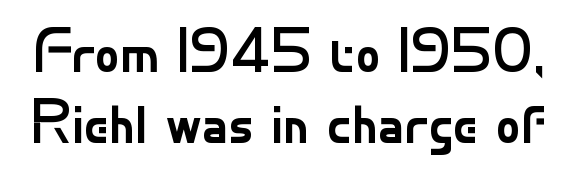
Q: Is the text bold? A: No.
Q: Is the text italic (slanted)? A: No, it is upright.
Q: Is the typeface a serif or a sans-serif typeface? A: Sans-serif.
Q: Is the text underlined? A: No.
Q: Is the spacing between letters normal or unusually wide? A: Normal.
Q: Is the spacing between lines tight, normal or loose? A: Tight.
Q: Width (condensed, normal, or wide)? A: Normal.
Q: Stroke contrast? A: Low.
Q: x-height? A: Small.
Q: Monospaced? A: No.
